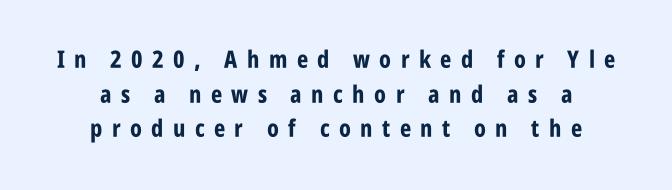
Q: Is the text bold? A: Yes.
Q: Is the text italic (slanted)? A: No, it is upright.
Q: Is the text underlined? A: No.
Q: How is the paragraph aligned? A: Centered.
Q: Is the spacing between letters normal or unusually wide? A: Unusually wide.
Q: Is the spacing between lines tight, normal or loose? A: Normal.
